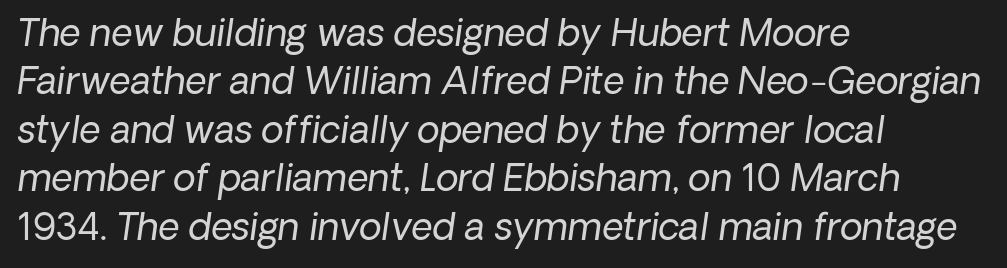
{"italic": "yes", "lean": "right", "slant_degrees": 8, "bold": "no", "weight": "regular", "width": "normal", "stroke_contrast": "low", "x_height": "medium", "monospaced": "no", "underline": "no", "align": "left", "line_spacing": "normal", "line_spacing_ratio": 1.31, "letter_spacing": "normal", "letter_spacing_em": 0.0, "glyph_px": 37}
